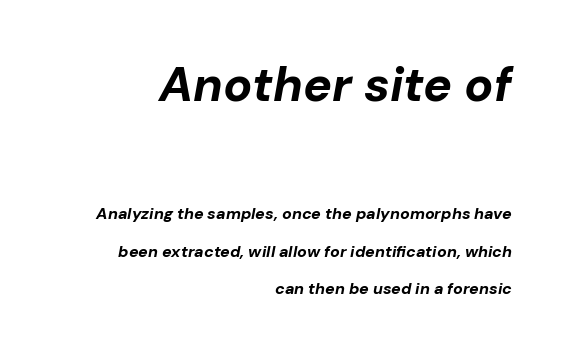
Clear beneath every line of the passage. Notice how the stems are inclined rather than vertical — that's the hallmark of italics. How heavy is the stroke? Heavy — this is a bold. The gaps between neighbouring characters are ordinary and unremarkable. Rows of type keep a wide berth in the vertical direction.
